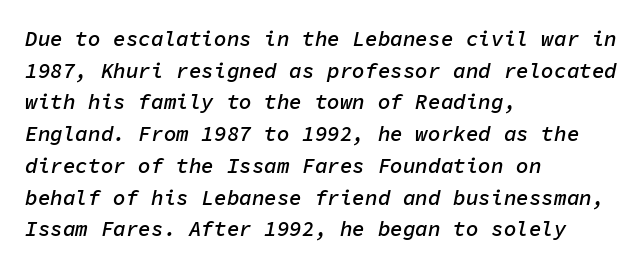
Yep, that's italic — everything's leaning. Each word holds together tightly as a unit, with standard inter-letter gaps. Glance below the letters and you will spot only blank space. Honestly, the row spacing looks completely unremarkable. Short and long lines alike share a common starting point at left. Bold? Not quite — semibold, heavier than regular but stopping short.
